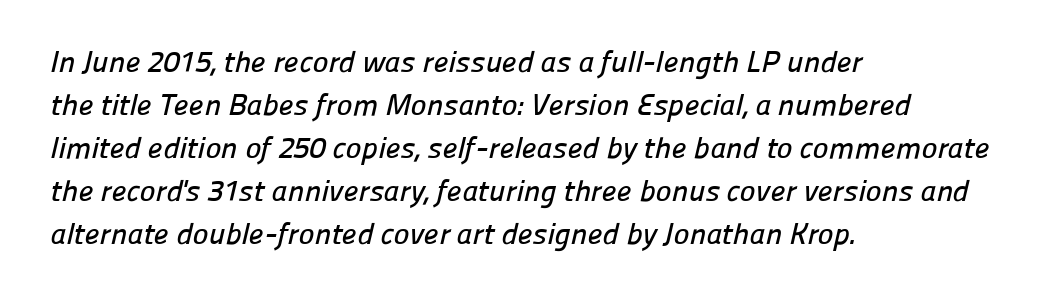
The image shows 30 px sans-serif type; set left-aligned, normal line spacing (1.43x), normal letter spacing, not underlined; low stroke contrast and a medium x-height.
